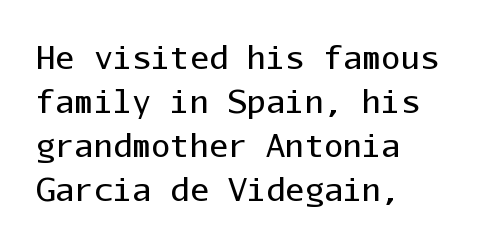
The image shows 32 px regular-weight sans-serif type, upright, monospaced; set left-aligned, normal line spacing (1.37x), normal letter spacing, not underlined; low stroke contrast and a medium x-height.
